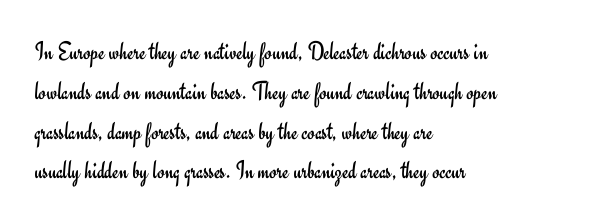
Q: Is the text bold? A: No.
Q: Is the text italic (slanted)? A: Yes.
Q: Is the text underlined? A: No.
Q: How is the paragraph aligned? A: Left-aligned.
Q: Is the spacing between letters normal or unusually wide? A: Normal.
Q: Is the spacing between lines tight, normal or loose? A: Normal.
